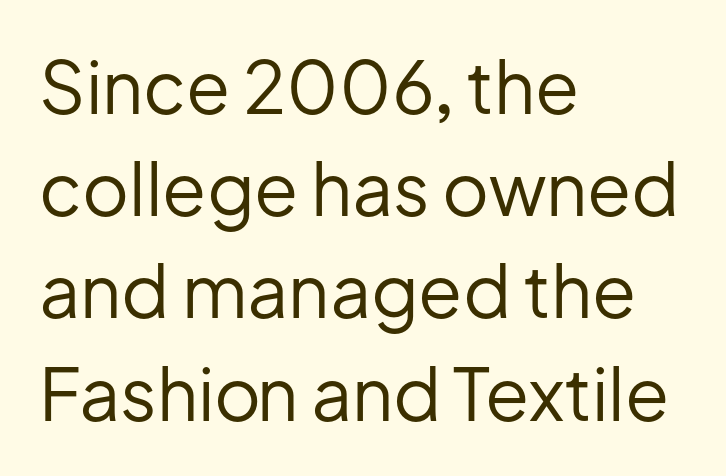
These lines are composed in type without serifs. Reading down the block, your eye returns to a fixed left position each line. The strokes carry an ordinary text weight at most. Summary of vertical rhythm: regular, with standard interline spacing.
